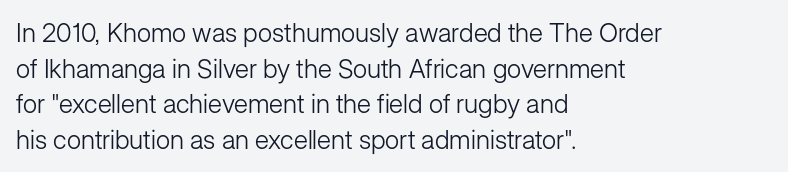
The line texture is even and compact thanks to regular tracking. Honestly, the row spacing looks completely unremarkable. Every row of glyphs begins at an identical x-position on the left. The letters stand straight up with perfectly vertical stems. Stroke thickness stays within the range of a standard reading face or lighter. Unmarked baselines from the first word to the last.
